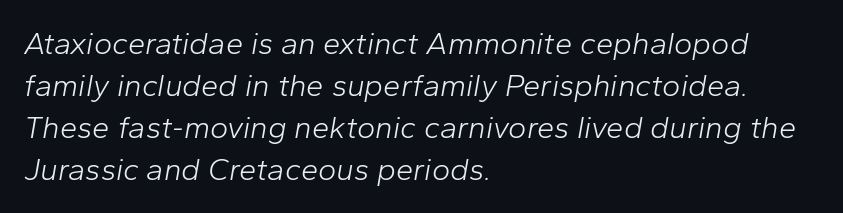
{"italic": "yes", "lean": "right", "slant_degrees": 10, "bold": "no", "weight": "light", "width": "normal", "stroke_contrast": "low", "x_height": "medium", "monospaced": "no", "underline": "no", "align": "left", "line_spacing": "normal", "line_spacing_ratio": 1.36, "letter_spacing": "normal", "letter_spacing_em": 0.0, "glyph_px": 31}
